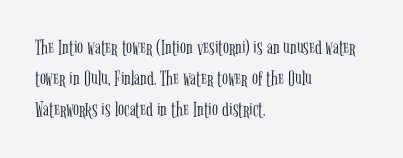
Q: Is the text bold? A: No.
Q: Is the text italic (slanted)? A: No, it is upright.
Q: Is the text underlined? A: No.
Q: How is the paragraph aligned? A: Left-aligned.
Q: Is the spacing between letters normal or unusually wide? A: Normal.
Q: Is the spacing between lines tight, normal or loose? A: Normal.
